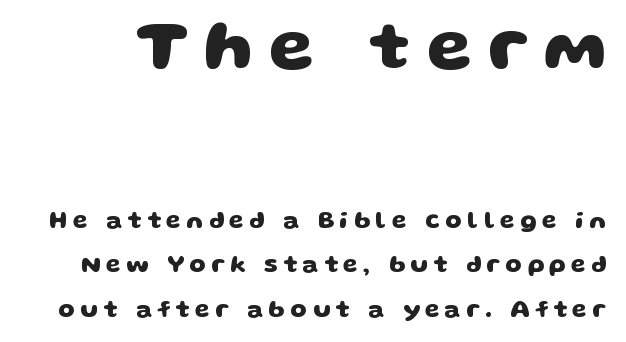
Q: Is the text bold? A: Yes.
Q: Is the typeface a serif or a sans-serif typeface? A: Sans-serif.
Q: Is the text underlined? A: No.
Q: Is the spacing between letters normal or unusually wide? A: Unusually wide.
Q: Which block of text is set in a larger size, the first (top) or the second (bottom)? A: The first (top) one.
Q: Width (condensed, normal, or wide)? A: Wide.
Q: Stroke contrast? A: Low.
Q: x-height? A: Large.
Q: Monospaced? A: No.
